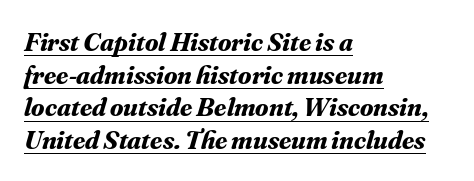
The image shows 27 px bold type, italic (leaning right); set left-aligned, line spacing 1.21x, normal letter spacing, underlined.
